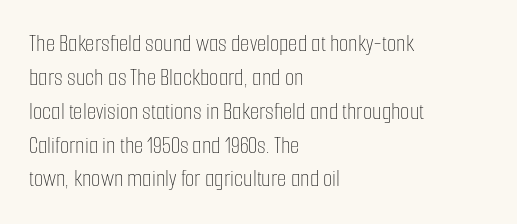
Decoration check: the copy has no underline. Teacher's note: observe the even left margin — that is flush-left alignment. Interline gaps are of average width in this sample. No chunkiness to these letters — they're not bold. These lines were composed using upright roman letters.
